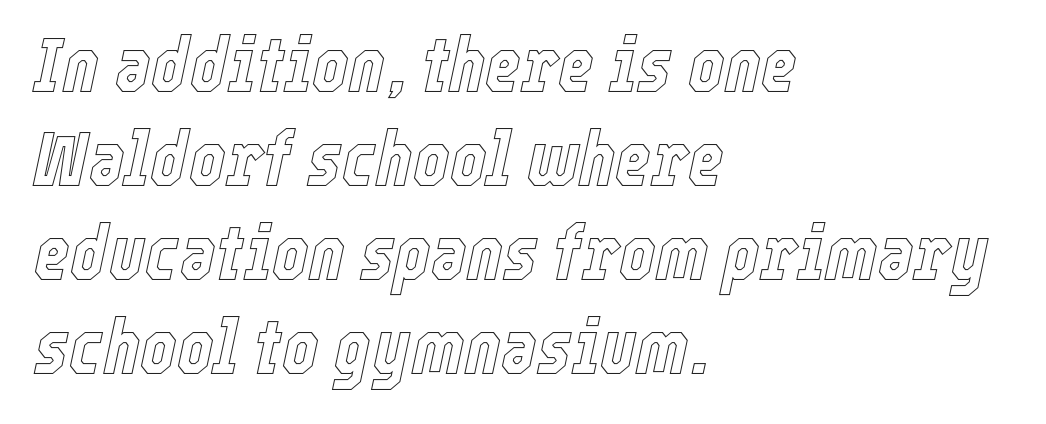
{"italic": "yes", "lean": "right", "slant_degrees": 12, "width": "condensed", "x_height": "medium", "monospaced": "no", "underline": "no", "align": "left", "line_spacing_ratio": 1.22, "letter_spacing": "normal", "letter_spacing_em": 0.0, "glyph_px": 77}
